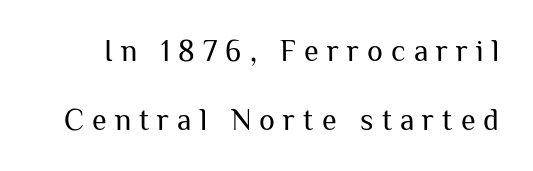
Q: Is the text bold? A: No.
Q: Is the text italic (slanted)? A: No, it is upright.
Q: Is the typeface a serif or a sans-serif typeface? A: Sans-serif.
Q: Is the text underlined? A: No.
Q: Is the spacing between letters normal or unusually wide? A: Unusually wide.
Q: Is the spacing between lines tight, normal or loose? A: Loose.
Q: Width (condensed, normal, or wide)? A: Normal.
Q: Stroke contrast? A: Medium.
Q: x-height? A: Medium.
Q: Monospaced? A: No.
